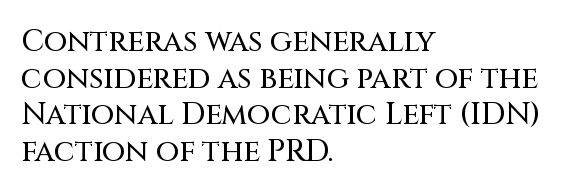
Each row of text sits above clean, open space. Is this a fixed-width face? No — the glyphs have proportional, varying widths. The axis of the letterforms is exactly vertical. Does the type have serifs? No, each stem ends abruptly.
